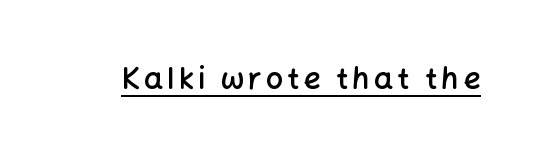
{"serif": "no", "italic": "no", "bold": "semi", "weight": "semibold", "width": "normal", "stroke_contrast": "low", "x_height": "medium", "monospaced": "no", "underline": "yes", "glyph_px": 30}
